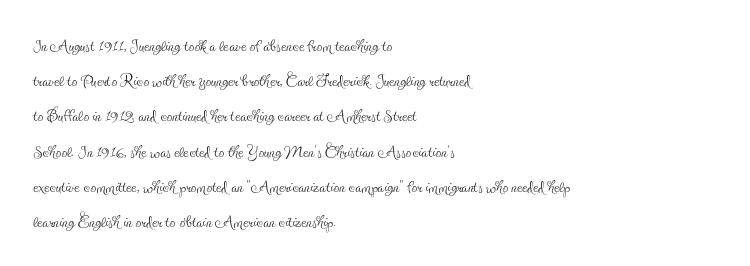
Q: Is the text bold? A: No.
Q: Is the text underlined? A: No.
Q: How is the paragraph aligned? A: Left-aligned.
Q: Is the spacing between letters normal or unusually wide? A: Normal.
Q: Is the spacing between lines tight, normal or loose? A: Normal.
